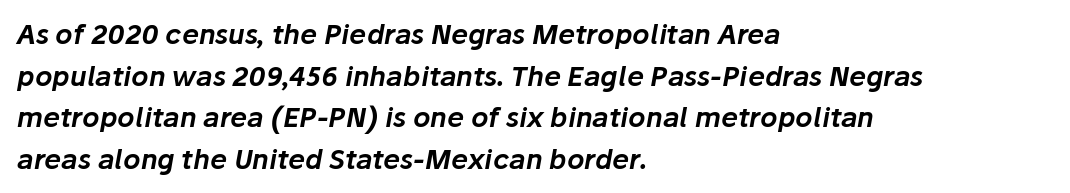
Each word holds together tightly as a unit, with standard inter-letter gaps. This sample keeps an unexceptional amount of space between lines. The zone under the glyphs is completely vacant. Designer's note — italics engaged. All the whitespace from short lines collects on the right.
